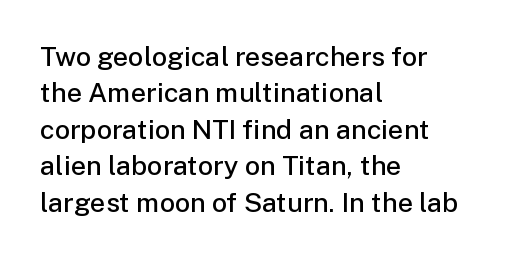
Heft: intermediate — a semibold. The block of text has a typical density, with ordinary space between rows. Descenders hang freely into open space. The rendering anchors every line to the left-hand side.
